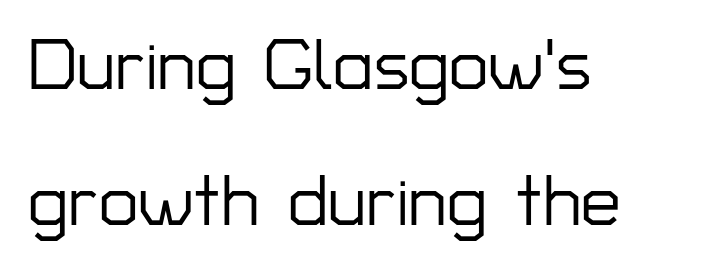
The letters advance in unequal steps, a hallmark of proportional type. Short and long lines alike share a common starting point at left. Nope, no serifs anywhere on these letters. No word sits above an underline. In terms of letterspacing, this is plain default setting.
